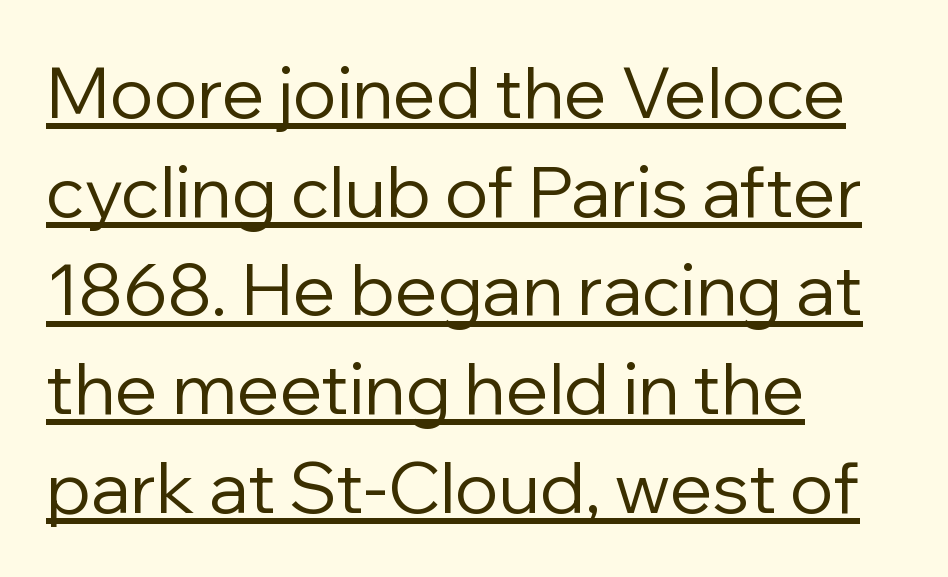
Q: Is the text bold? A: No.
Q: Is the text italic (slanted)? A: No, it is upright.
Q: Is the typeface a serif or a sans-serif typeface? A: Sans-serif.
Q: Is the text underlined? A: Yes.
Q: How is the paragraph aligned? A: Left-aligned.
Q: Is the spacing between letters normal or unusually wide? A: Normal.
Q: Is the spacing between lines tight, normal or loose? A: Normal.
Q: Width (condensed, normal, or wide)? A: Normal.
Q: Stroke contrast? A: Low.
Q: x-height? A: Medium.
Q: Monospaced? A: No.
